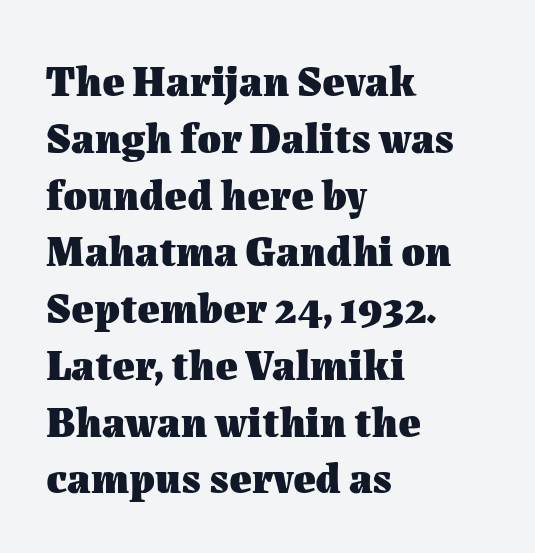
Q: Is the text bold? A: Yes.
Q: Is the text italic (slanted)? A: No, it is upright.
Q: Is the text underlined? A: No.
Q: How is the paragraph aligned? A: Left-aligned.
Q: Is the spacing between letters normal or unusually wide? A: Normal.
Q: Is the spacing between lines tight, normal or loose? A: Normal.
Q: Width (condensed, normal, or wide)? A: Normal.
Q: Stroke contrast? A: Medium.
Q: x-height? A: Medium.
Q: Monospaced? A: No.
